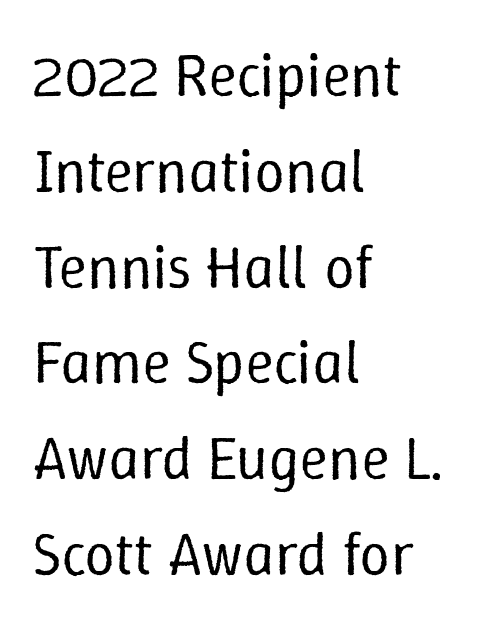
The image shows 61 px regular-weight type, upright; set left-aligned, normal line spacing (1.57x), normal letter spacing, not underlined; low stroke contrast and a medium x-height.
